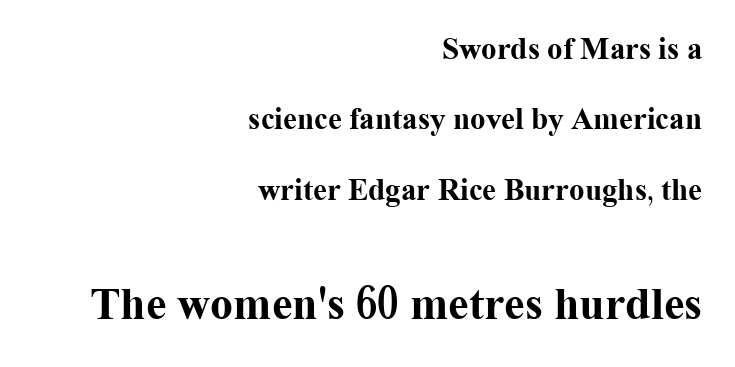
The image shows 46 px bold serif type, upright; set right-aligned, loose line spacing (2.27x), normal letter spacing, not underlined; the second (bottom) block is 1.48x larger; medium stroke contrast and a medium x-height.
